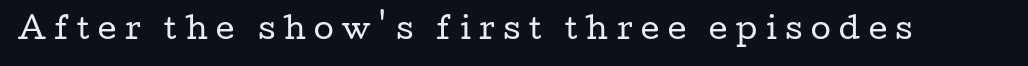
The image shows 29 px regular-weight, wide serif type, upright; set unusually wide letter spacing (+0.29 em), not underlined; low stroke contrast and a medium x-height.
